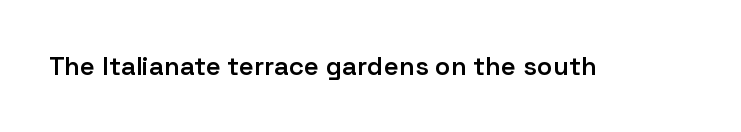
{"italic": "no", "bold": "semi", "underline": "no", "letter_spacing": "normal", "letter_spacing_em": 0.0, "glyph_px": 26}
